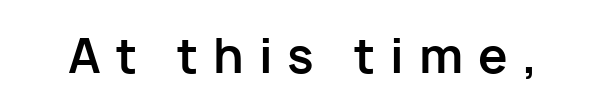
{"serif": "no", "italic": "no", "bold": "yes", "weight": "bold", "width": "normal", "stroke_contrast": "low", "x_height": "medium", "monospaced": "no", "underline": "no", "letter_spacing": "wide", "letter_spacing_em": 0.32, "glyph_px": 47}
